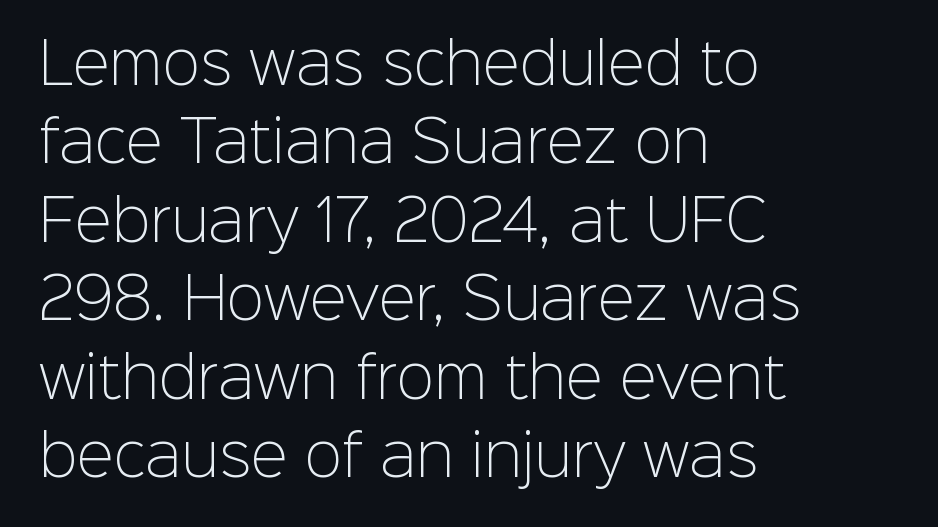
I'd call this a sans setting — the letters go barefoot. Nothing heavy about these letters — not bold at all. Spacing verdict: proportional, widths tailored to each character. Designer's note — italics off, roman on. The ragged edge is on the right, which tells us the setting is flush left. The gaps between neighbouring characters are ordinary and unremarkable.
